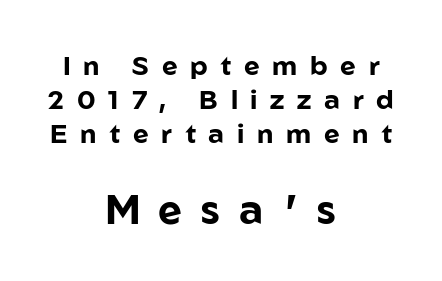
This is heavy type, rendered in bold. Type size steps up from the first block to the second. Upright lettering throughout. In terms of letterform style, serifs are entirely absent.
